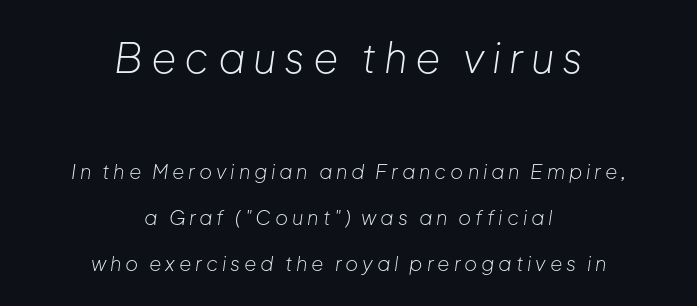
The image shows 41 px light type, italic (leaning right); set centered, loose line spacing (2.31x), not underlined; the first (top) block is 2.05x larger; low stroke contrast and a medium x-height.
